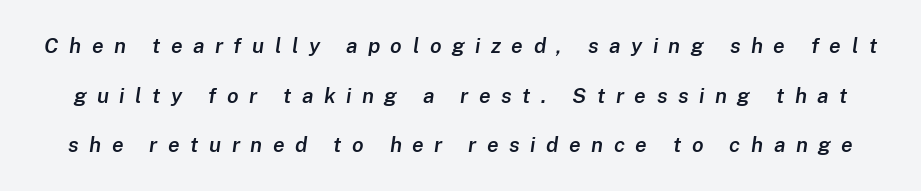
Compared with ordinary roman type, these characters are visibly tilted. Emphasis by weight is partial: semibold. Substantial extra tracking has been applied to these lines. The specimen omits any rule beneath the text block's lines. The lines are spread far apart with generous leading.
